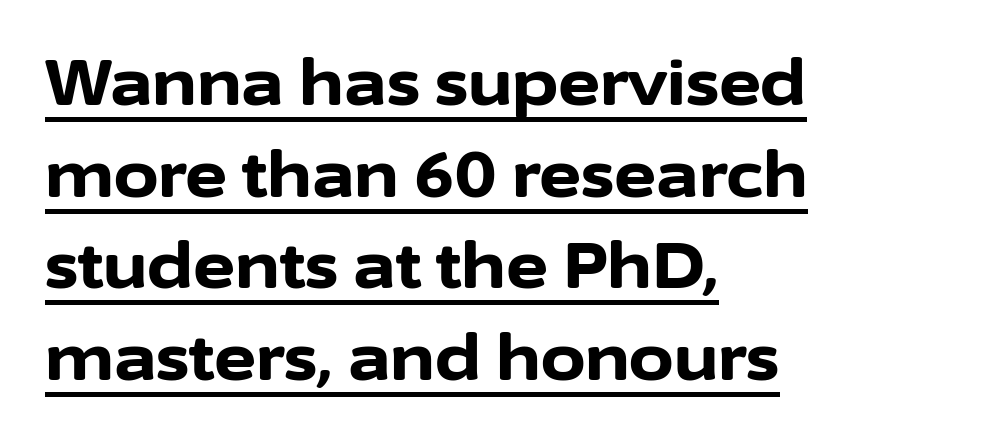
Q: Is the text bold? A: Yes.
Q: Is the text italic (slanted)? A: No, it is upright.
Q: Is the typeface a serif or a sans-serif typeface? A: Sans-serif.
Q: Is the text underlined? A: Yes.
Q: How is the paragraph aligned? A: Left-aligned.
Q: Is the spacing between letters normal or unusually wide? A: Normal.
Q: Is the spacing between lines tight, normal or loose? A: Normal.
Q: Width (condensed, normal, or wide)? A: Normal.
Q: Stroke contrast? A: Low.
Q: x-height? A: Medium.
Q: Monospaced? A: No.
